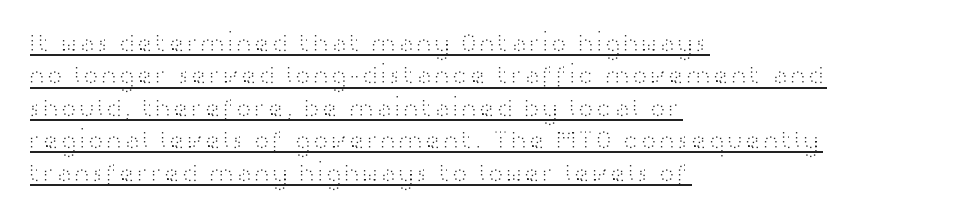
The image shows 27 px text type, upright; set left-aligned, line spacing 1.2x, normal letter spacing, underlined.
